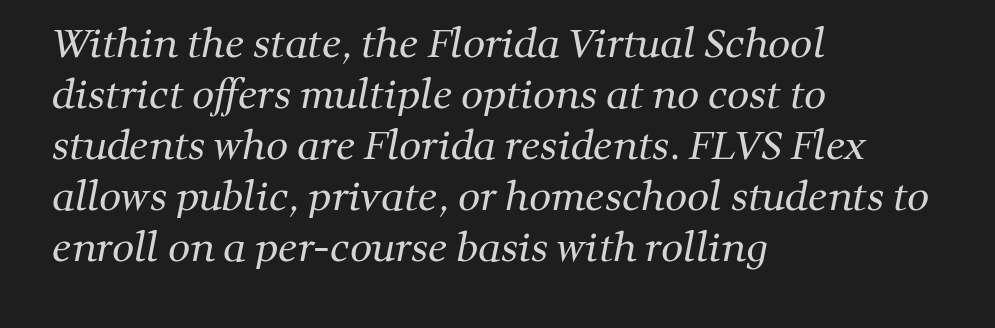
Q: Is the text bold? A: No.
Q: Is the typeface a serif or a sans-serif typeface? A: Serif.
Q: Is the text underlined? A: No.
Q: How is the paragraph aligned? A: Left-aligned.
Q: Is the spacing between letters normal or unusually wide? A: Normal.
Q: Is the spacing between lines tight, normal or loose? A: Normal.
Q: Width (condensed, normal, or wide)? A: Normal.
Q: Stroke contrast? A: Medium.
Q: x-height? A: Medium.
Q: Monospaced? A: No.
